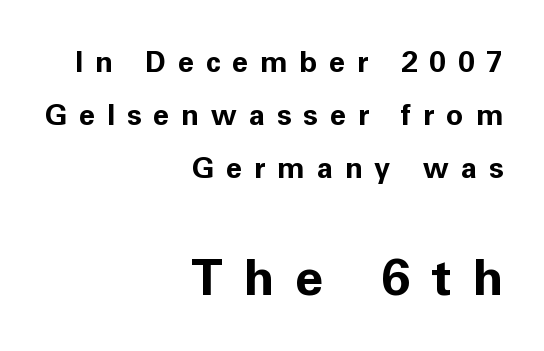
{"serif": "no", "italic": "no", "bold": "yes", "weight": "bold", "width": "normal", "stroke_contrast": "low", "x_height": "medium", "monospaced": "no", "underline": "no", "align": "right", "line_spacing_ratio": 1.82, "letter_spacing": "wide", "letter_spacing_em": 0.41, "larger_block": "second", "size_ratio": 1.76, "glyph_px": 51}
